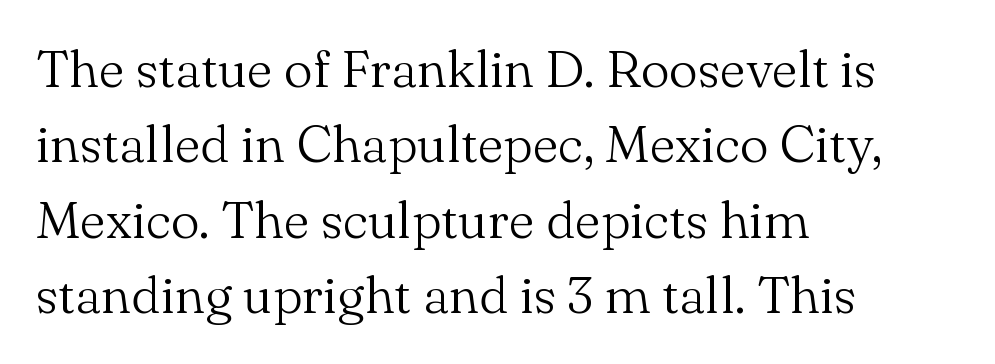
Q: Is the text bold? A: No.
Q: Is the text italic (slanted)? A: No, it is upright.
Q: Is the typeface a serif or a sans-serif typeface? A: Serif.
Q: Is the text underlined? A: No.
Q: How is the paragraph aligned? A: Left-aligned.
Q: Is the spacing between letters normal or unusually wide? A: Normal.
Q: Is the spacing between lines tight, normal or loose? A: Normal.
Q: Width (condensed, normal, or wide)? A: Normal.
Q: Stroke contrast? A: Medium.
Q: x-height? A: Small.
Q: Monospaced? A: No.
